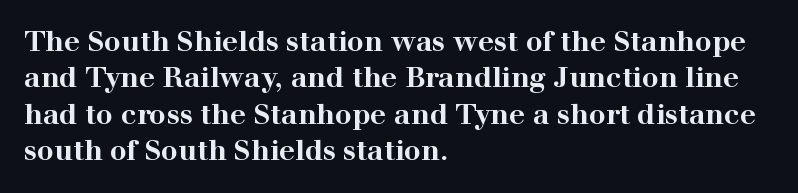
The image shows 28 px bold, wide serif type, upright; set left-aligned, normal line spacing (1.3x), normal letter spacing, not underlined; high stroke contrast and a medium x-height.
